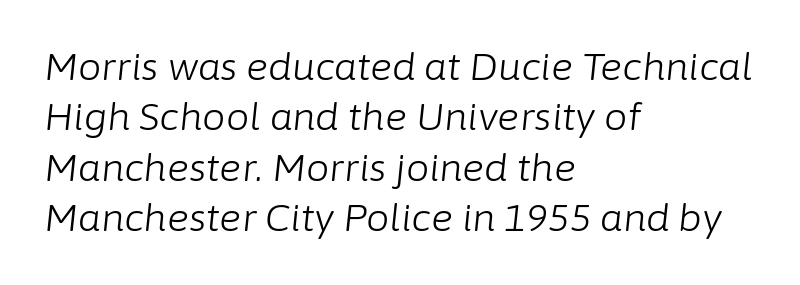
{"italic": "yes", "lean": "right", "slant_degrees": 6, "bold": "no", "weight": "light", "width": "normal", "stroke_contrast": "low", "x_height": "medium", "monospaced": "no", "underline": "no", "align": "left", "line_spacing": "normal", "line_spacing_ratio": 1.36, "letter_spacing": "normal", "letter_spacing_em": 0.0, "glyph_px": 37}
